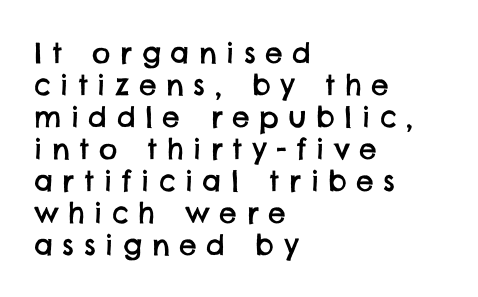
The area under the type is left untouched. A typesetter would call this heavily tracked-out type. The paragraph shown leans on its left margin. Proportional: the letters do not fall into vertical columns. The vertical gap from one line to the next is small.
